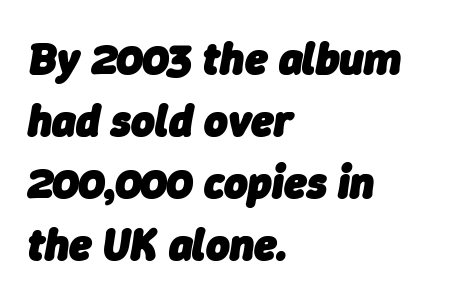
Q: Is the text bold? A: Yes.
Q: Is the text italic (slanted)? A: Yes, it leans right by about 9 degrees.
Q: Is the text underlined? A: No.
Q: How is the paragraph aligned? A: Left-aligned.
Q: Is the spacing between letters normal or unusually wide? A: Normal.
Q: Is the spacing between lines tight, normal or loose? A: Normal.
Q: Width (condensed, normal, or wide)? A: Normal.
Q: Stroke contrast? A: Low.
Q: x-height? A: Medium.
Q: Monospaced? A: No.
